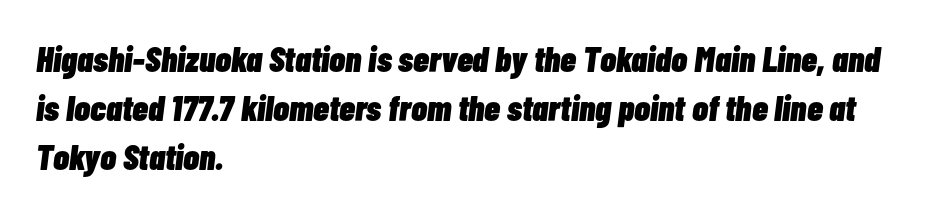
These lines keep a tight, regular rhythm from letter to letter. If you measured baseline to baseline, you'd find a middling distance. Proportional: the letters do not fall into vertical columns. A clean baseline with only descenders dipping below it. Notice how the passage keeps a crisp vertical edge on the left only. The characters look thick and weighty, a clear bold.
